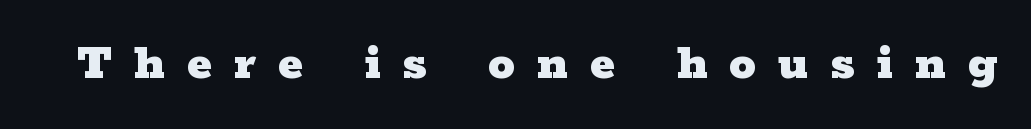
{"serif": "yes", "italic": "no", "bold": "yes", "weight": "heavy", "width": "wide", "stroke_contrast": "low", "x_height": "medium", "monospaced": "no", "underline": "no", "letter_spacing": "wide", "letter_spacing_em": 0.42, "glyph_px": 53}
